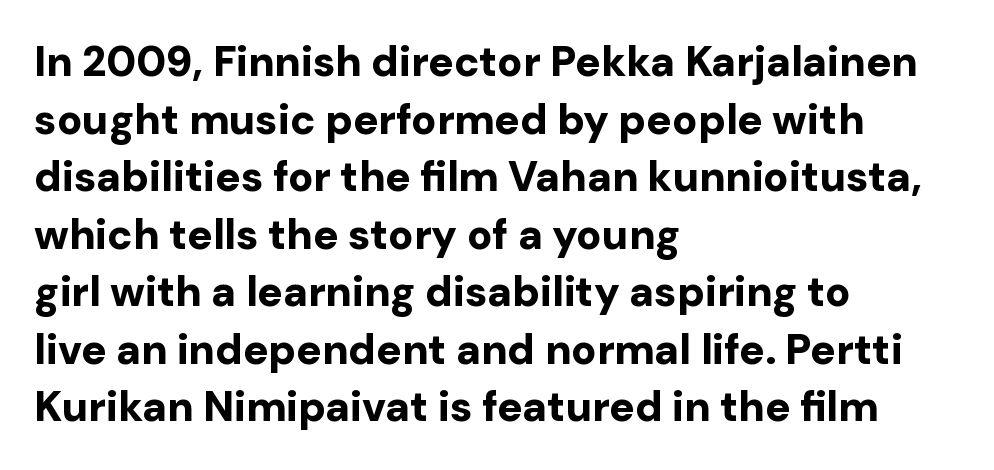
A typesetter would call this leading conventional body-copy spacing. The letters sit at their default tracking, neither squeezed nor spread. The designer went with a sans here, leaving each stem footless. The passage shown is emphatically bold. Every stem runs plumb, perpendicular to the baseline. Decoration check: the copy has no underline.
